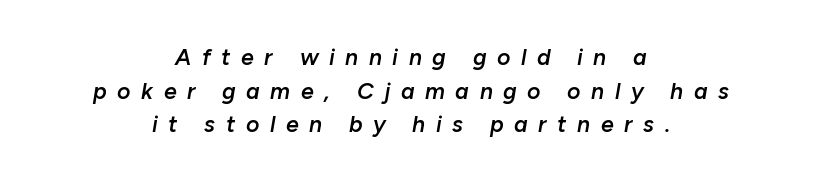
The image shows 23 px text type, italic (leaning right); set centered, normal line spacing (1.46x), unusually wide letter spacing (+0.46 em), not underlined.
